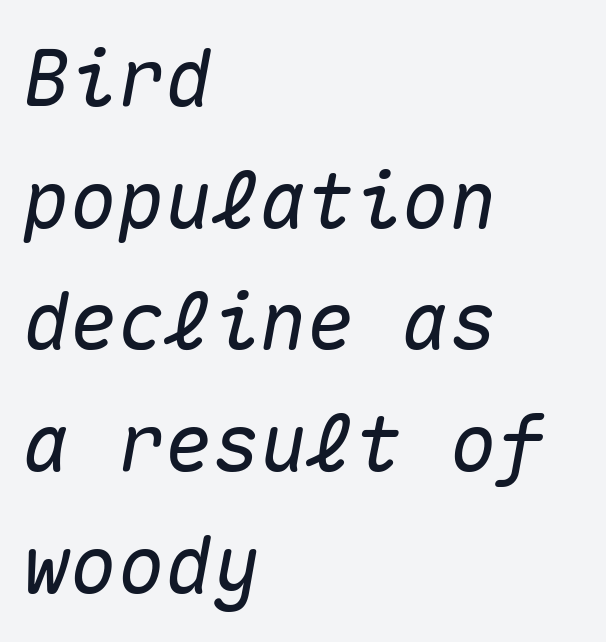
{"italic": "yes", "lean": "right", "slant_degrees": 10, "width": "normal", "stroke_contrast": "medium", "x_height": "medium", "monospaced": "yes", "underline": "no", "align": "left", "line_spacing": "normal", "line_spacing_ratio": 1.54, "letter_spacing": "normal", "letter_spacing_em": 0.0, "glyph_px": 79}
